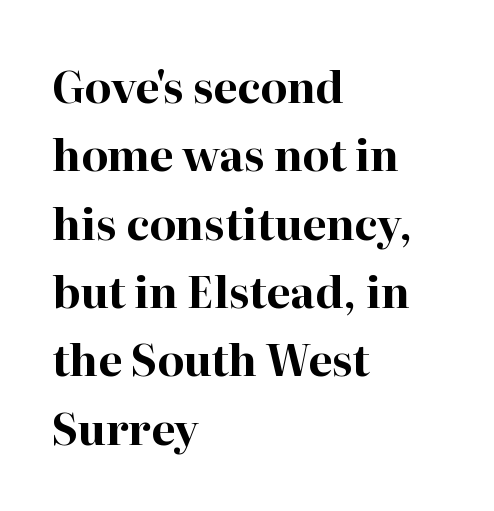
Leftover space on each line is placed entirely after the last word. The axis of the letterforms is exactly vertical. Observe the ordinary spacing: letters are neighbours, not strangers. Has an underline been added? It has not. The typesetting leans heavy: a genuine bold.
